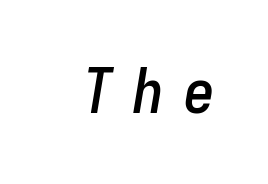
This rendering features lettering with no underline. Monospaced: the letters line up in strict vertical columns. Looking at the ascenders, they clearly lean. The face used here is rendered with a markedly widened letterfit.
